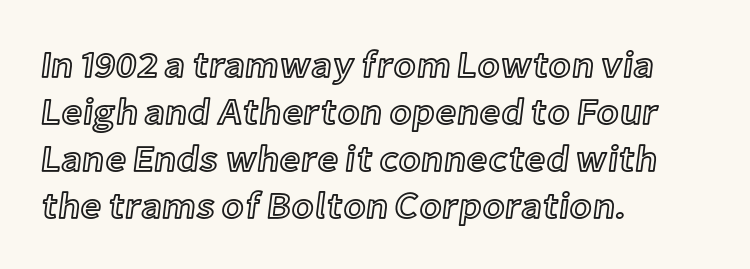
Plain, unruled lines of type. The lines sit at an ordinary, default distance from one another. Visually the block forms a straight wall on the left and a jagged coastline on the right. Think of a printed novel: that variable character pitch is what you see here. The letterforms sit shoulder to shoulder at normal distance.
